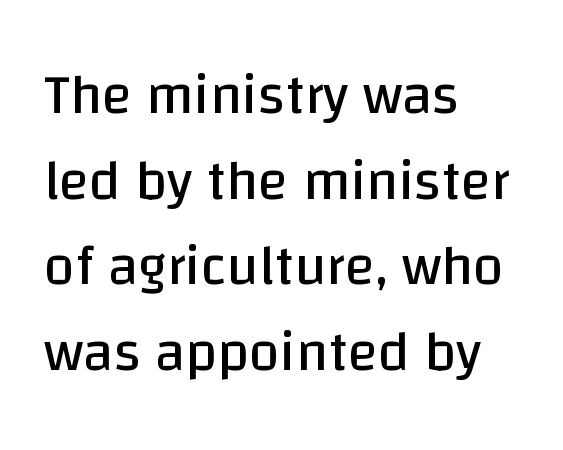
Q: Is the text bold? A: No.
Q: Is the text italic (slanted)? A: No, it is upright.
Q: Is the typeface a serif or a sans-serif typeface? A: Sans-serif.
Q: Is the text underlined? A: No.
Q: How is the paragraph aligned? A: Left-aligned.
Q: Is the spacing between letters normal or unusually wide? A: Normal.
Q: Is the spacing between lines tight, normal or loose? A: Normal.
Q: Width (condensed, normal, or wide)? A: Normal.
Q: Stroke contrast? A: Low.
Q: x-height? A: Large.
Q: Monospaced? A: No.
